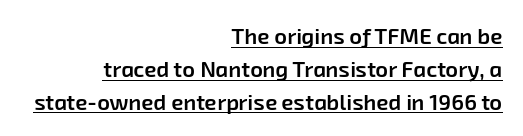
Between one letter and the next there's only the usual sliver of space. Quick note: interline space is typical. The sample's only ornament is a line tracing under the words. A flush-right, rag-left setting is used for this passage.
